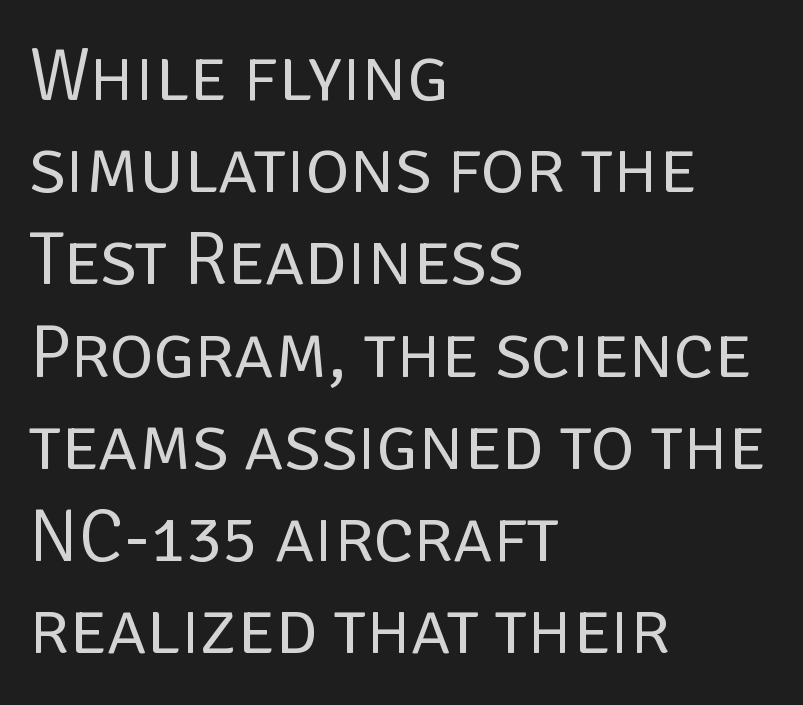
The image shows 75 px regular-weight sans-serif type, upright; set left-aligned, line spacing 1.23x, normal letter spacing, not underlined; low stroke contrast and a large x-height.
